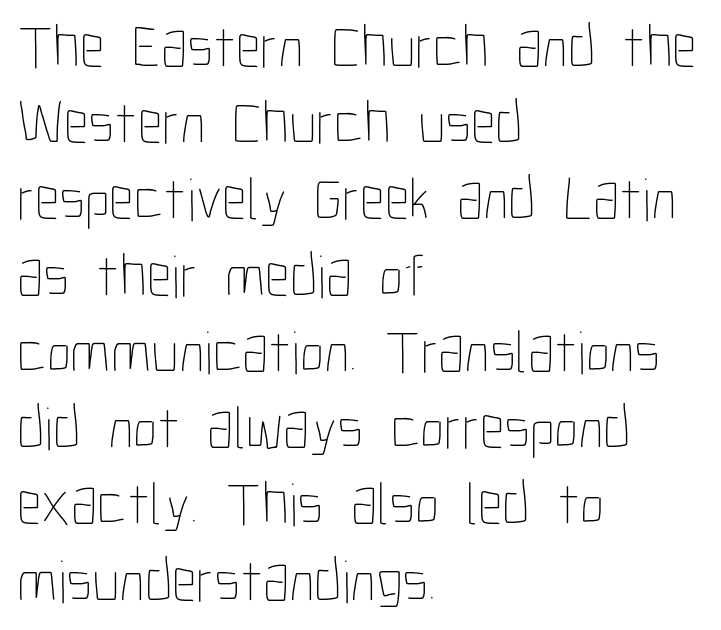
{"italic": "no", "bold": "no", "weight": "thin", "width": "condensed", "stroke_contrast": "low", "x_height": "medium", "monospaced": "no", "underline": "no", "align": "left", "line_spacing": "normal", "line_spacing_ratio": 1.25, "letter_spacing": "normal", "letter_spacing_em": 0.0, "glyph_px": 61}
